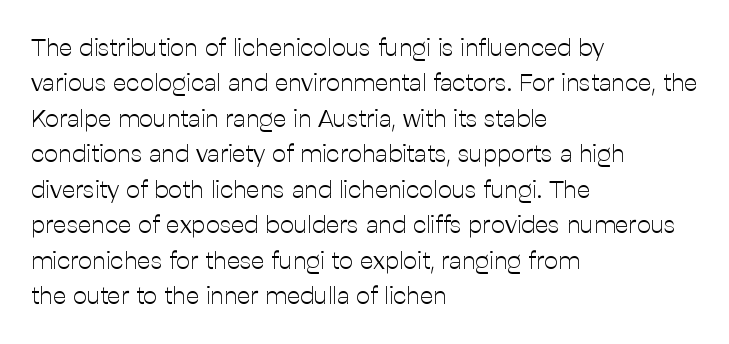
{"italic": "no", "bold": "no", "underline": "no", "align": "left", "line_spacing": "normal", "line_spacing_ratio": 1.42, "letter_spacing": "normal", "letter_spacing_em": 0.0, "glyph_px": 25}
